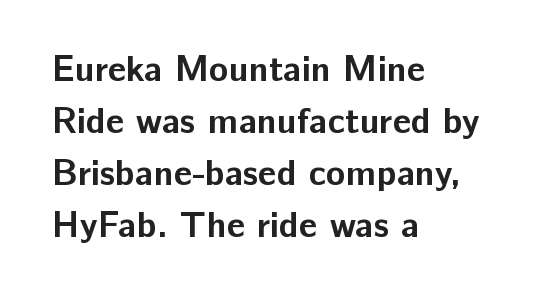
Q: Is the text bold? A: Yes.
Q: Is the text italic (slanted)? A: No, it is upright.
Q: Is the typeface a serif or a sans-serif typeface? A: Sans-serif.
Q: Is the text underlined? A: No.
Q: How is the paragraph aligned? A: Left-aligned.
Q: Is the spacing between letters normal or unusually wide? A: Normal.
Q: Is the spacing between lines tight, normal or loose? A: Normal.
Q: Width (condensed, normal, or wide)? A: Normal.
Q: Stroke contrast? A: Low.
Q: x-height? A: Medium.
Q: Monospaced? A: No.
